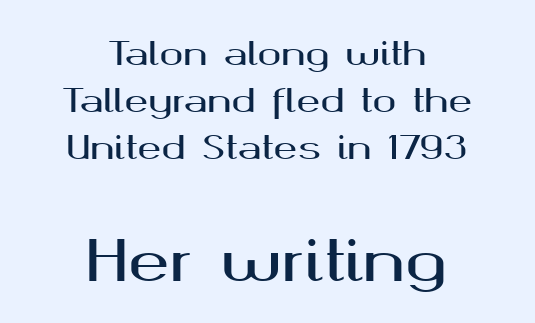
{"serif": "no", "italic": "no", "width": "wide", "stroke_contrast": "medium", "x_height": "medium", "monospaced": "no", "underline": "no", "align": "center", "line_spacing": "normal", "line_spacing_ratio": 1.47, "letter_spacing": "normal", "letter_spacing_em": 0.0, "larger_block": "second", "size_ratio": 1.75, "glyph_px": 56}
